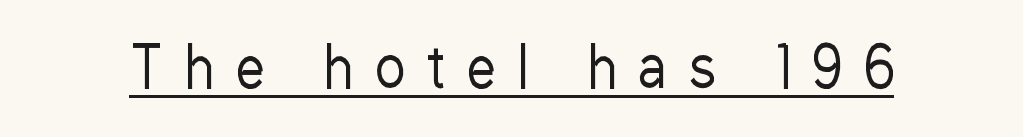
The image shows 56 px regular-weight, condensed sans-serif type, upright; set unusually wide letter spacing (+0.41 em), underlined; low stroke contrast and a medium x-height.
